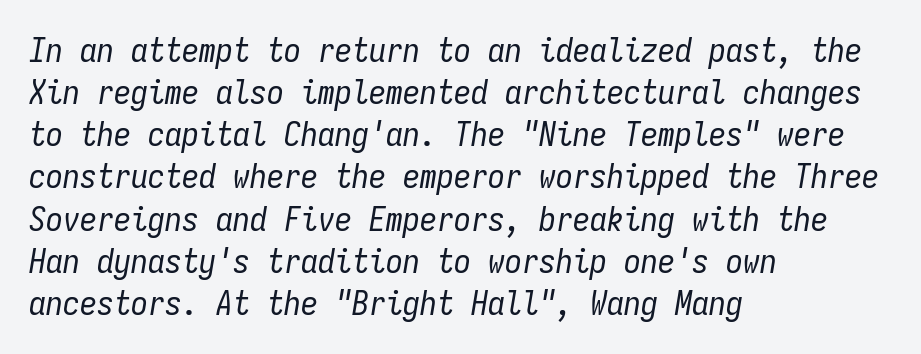
The weight would be labelled regular, book, light, or lighter still. Each line starts at the same left margin while the right side varies. The rendering keeps characters at their native spacing. The strip under each line holds only bare page. The passage shown is typed in a monospace face where columns stay perfectly aligned.
